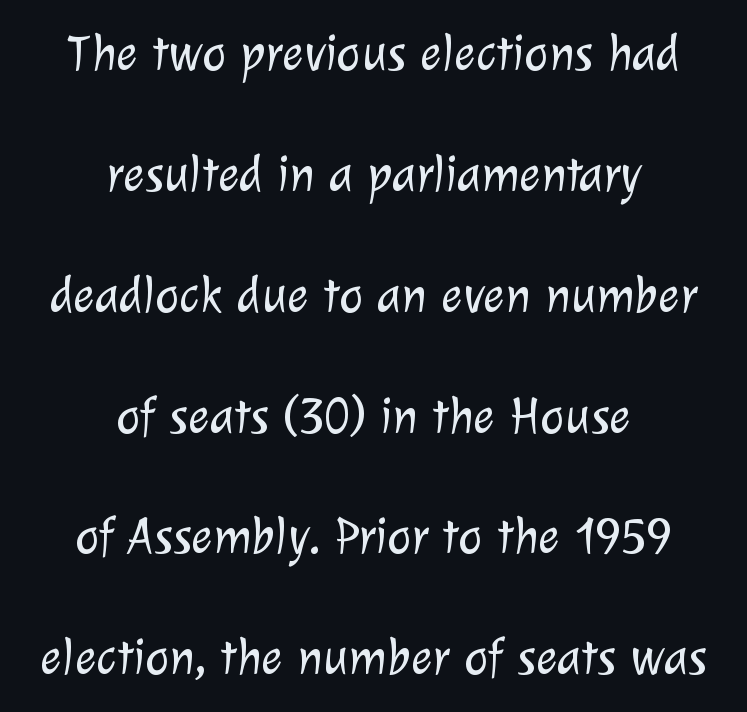
Q: Is the text bold? A: No.
Q: Is the typeface a serif or a sans-serif typeface? A: Sans-serif.
Q: Is the text underlined? A: No.
Q: How is the paragraph aligned? A: Centered.
Q: Is the spacing between letters normal or unusually wide? A: Normal.
Q: Is the spacing between lines tight, normal or loose? A: Loose.
Q: Width (condensed, normal, or wide)? A: Normal.
Q: Stroke contrast? A: Low.
Q: x-height? A: Medium.
Q: Monospaced? A: No.
